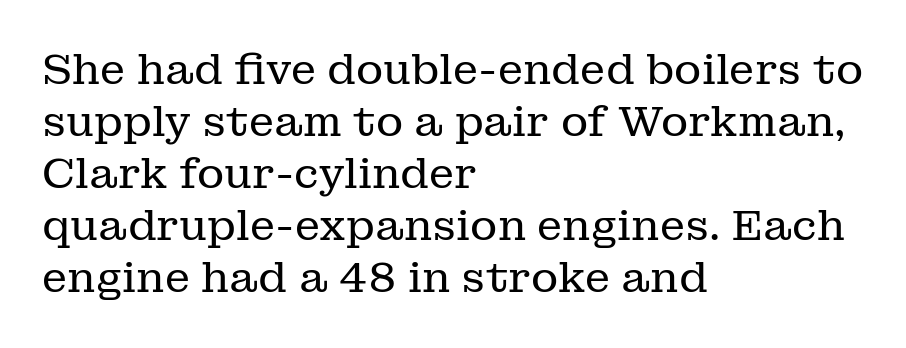
{"serif": "yes", "italic": "no", "bold": "no", "weight": "regular", "width": "normal", "stroke_contrast": "low", "x_height": "medium", "monospaced": "no", "underline": "no", "align": "left", "line_spacing_ratio": 1.24, "letter_spacing": "normal", "letter_spacing_em": 0.0, "glyph_px": 42}
